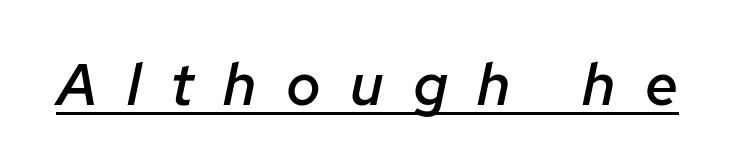
{"italic": "yes", "lean": "right", "slant_degrees": 12, "bold": "semi", "weight": "semibold", "width": "normal", "stroke_contrast": "low", "x_height": "medium", "monospaced": "no", "underline": "yes", "letter_spacing": "wide", "letter_spacing_em": 0.5, "glyph_px": 59}
